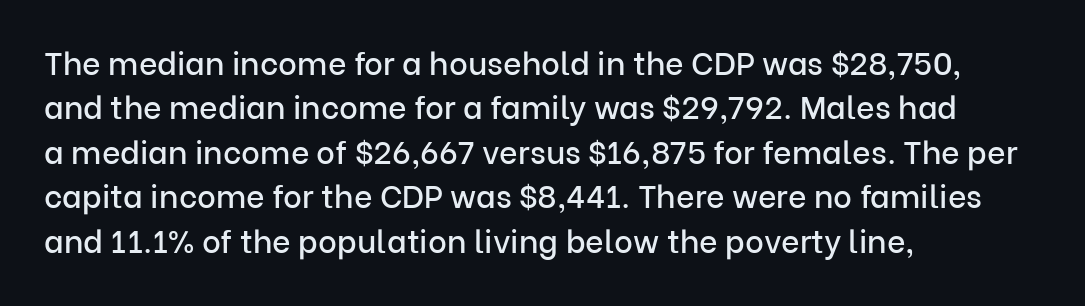
Q: Is the text italic (slanted)? A: No, it is upright.
Q: Is the typeface a serif or a sans-serif typeface? A: Sans-serif.
Q: Is the text underlined? A: No.
Q: How is the paragraph aligned? A: Left-aligned.
Q: Is the spacing between letters normal or unusually wide? A: Normal.
Q: Is the spacing between lines tight, normal or loose? A: Normal.
Q: Width (condensed, normal, or wide)? A: Normal.
Q: Stroke contrast? A: Low.
Q: x-height? A: Medium.
Q: Monospaced? A: No.
